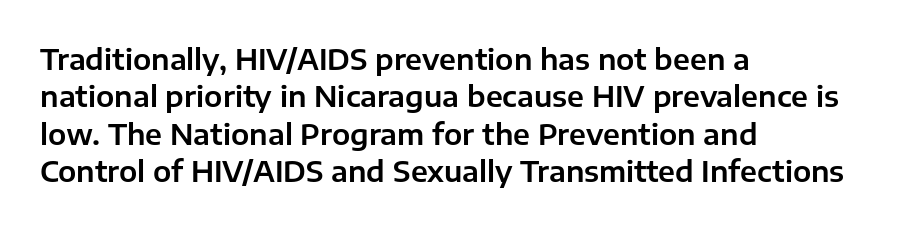
This is the regular roman posture of the typeface. Here the designer chose a conventional face with non-uniform glyph widths. The designer went with a sans here, leaving each stem footless. These lines are set flush left with a ragged right edge.
